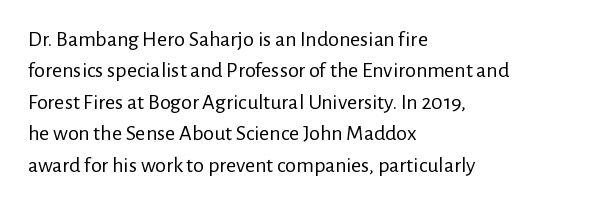
{"italic": "no", "bold": "no", "underline": "no", "align": "left", "line_spacing": "normal", "line_spacing_ratio": 1.43, "letter_spacing": "normal", "letter_spacing_em": 0.0, "glyph_px": 22}
